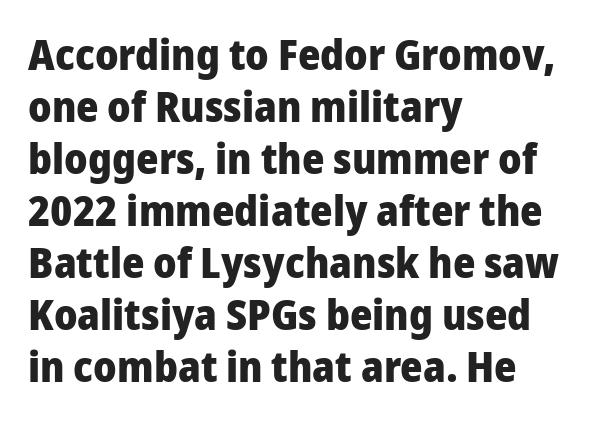
The image shows 43 px heavy sans-serif type, upright; set left-aligned, line spacing 1.21x, normal letter spacing, not underlined; low stroke contrast and a medium x-height.
